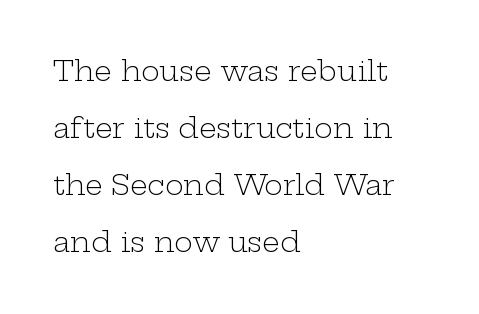
The image shows 28 px light, wide serif type, upright; set left-aligned, loose line spacing (2.04x), normal letter spacing, not underlined; low stroke contrast and a medium x-height.
